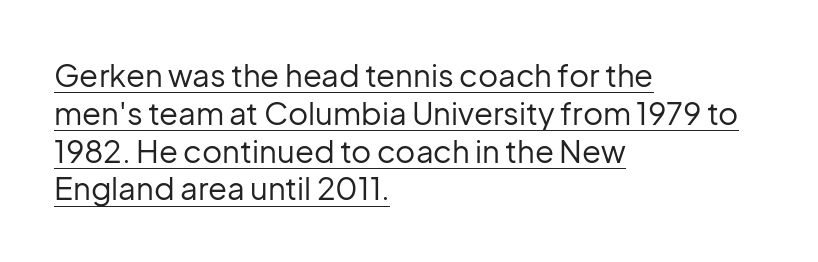
Q: Is the text bold? A: No.
Q: Is the text italic (slanted)? A: No, it is upright.
Q: Is the typeface a serif or a sans-serif typeface? A: Sans-serif.
Q: Is the text underlined? A: Yes.
Q: How is the paragraph aligned? A: Left-aligned.
Q: Is the spacing between letters normal or unusually wide? A: Normal.
Q: Width (condensed, normal, or wide)? A: Normal.
Q: Stroke contrast? A: Low.
Q: x-height? A: Medium.
Q: Monospaced? A: No.
